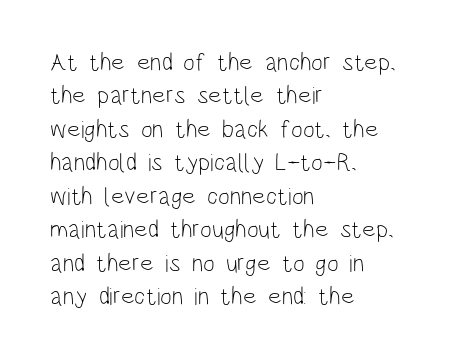
The image shows 25 px text type, upright; set left-aligned, normal line spacing (1.34x), normal letter spacing, not underlined.
